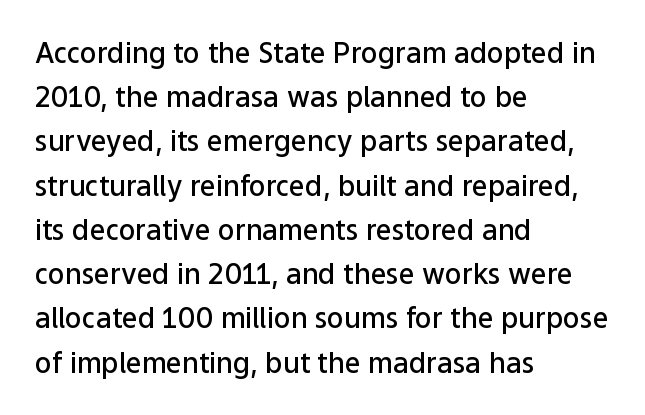
Q: Is the text bold? A: Semi-bold.
Q: Is the text italic (slanted)? A: No, it is upright.
Q: Is the typeface a serif or a sans-serif typeface? A: Sans-serif.
Q: Is the text underlined? A: No.
Q: How is the paragraph aligned? A: Left-aligned.
Q: Is the spacing between letters normal or unusually wide? A: Normal.
Q: Is the spacing between lines tight, normal or loose? A: Normal.
Q: Width (condensed, normal, or wide)? A: Normal.
Q: Stroke contrast? A: Low.
Q: x-height? A: Medium.
Q: Monospaced? A: No.
